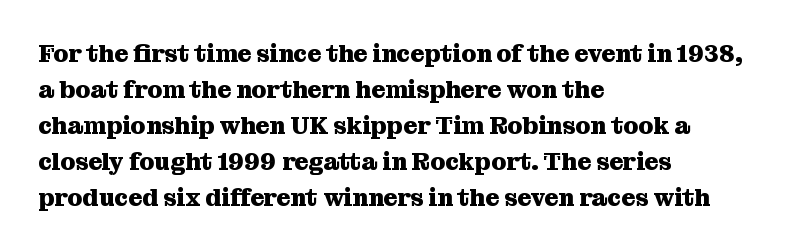
These lines are set flush left with a ragged right edge. Upright lettering throughout. Compared with typical body copy, the letter spacing here is the same. The line-height multiplier appears to be the usual default.
